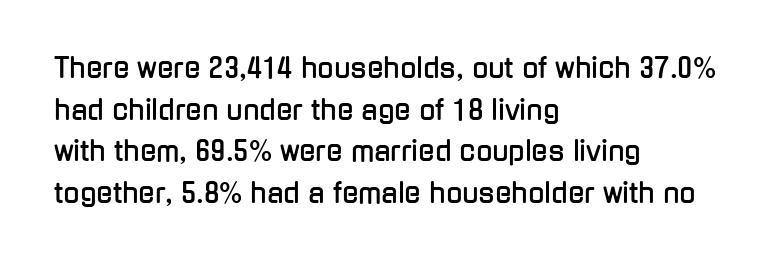
{"italic": "no", "underline": "no", "align": "left", "line_spacing": "normal", "line_spacing_ratio": 1.54, "letter_spacing": "normal", "letter_spacing_em": 0.0, "glyph_px": 27}
